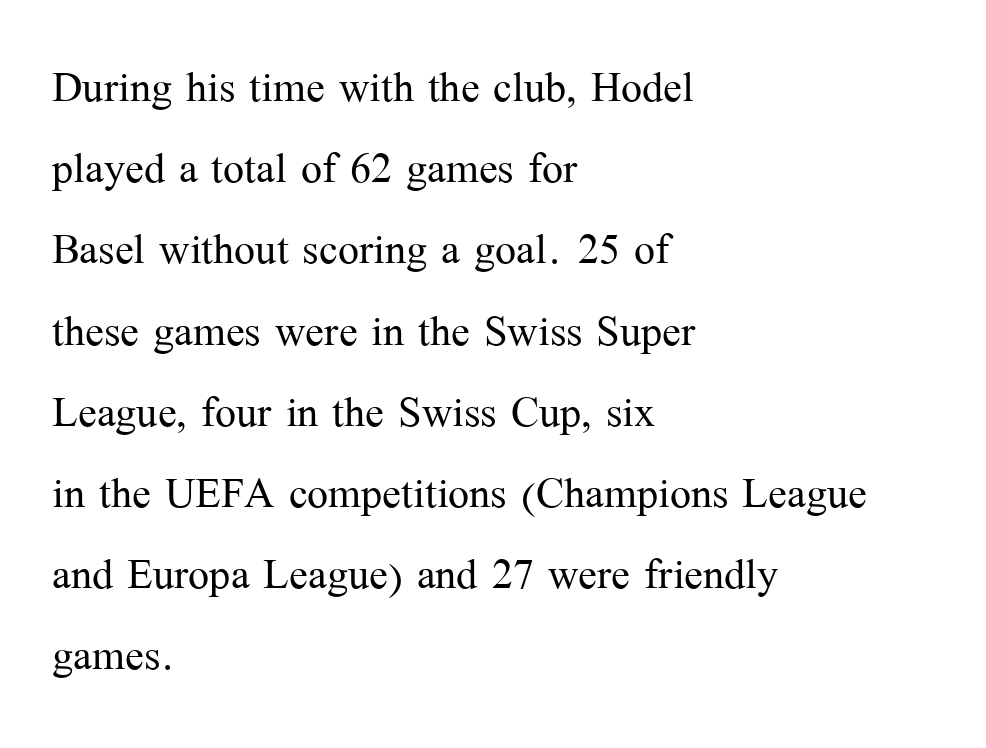
Note the varied advance widths — an 'i' is clearly narrower than an 'm'. Stroke terminals: seriffed. The axis of the letterforms is exactly vertical. The vertical gap from one line to the next is medium.
